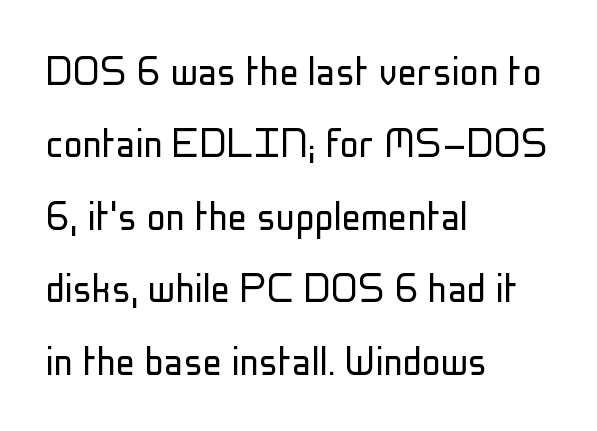
Q: Is the text bold? A: No.
Q: Is the text italic (slanted)? A: No, it is upright.
Q: Is the typeface a serif or a sans-serif typeface? A: Sans-serif.
Q: Is the text underlined? A: No.
Q: How is the paragraph aligned? A: Left-aligned.
Q: Is the spacing between letters normal or unusually wide? A: Normal.
Q: Is the spacing between lines tight, normal or loose? A: Normal.
Q: Width (condensed, normal, or wide)? A: Condensed.
Q: Stroke contrast? A: Low.
Q: x-height? A: Medium.
Q: Monospaced? A: No.
